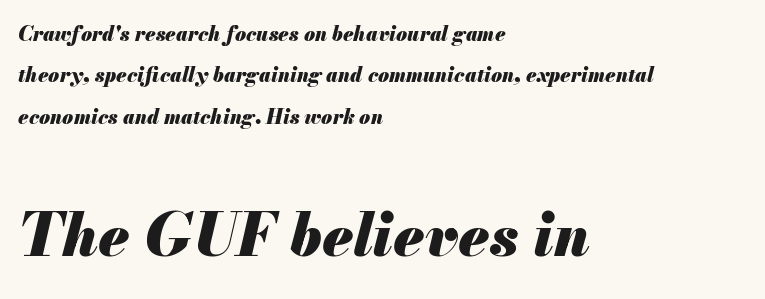
The image shows 59 px heavy type, italic (leaning right); set left-aligned, loose line spacing (2.07x), normal letter spacing, not underlined; the second (bottom) block is 2.95x larger; medium stroke contrast and a small x-height.
